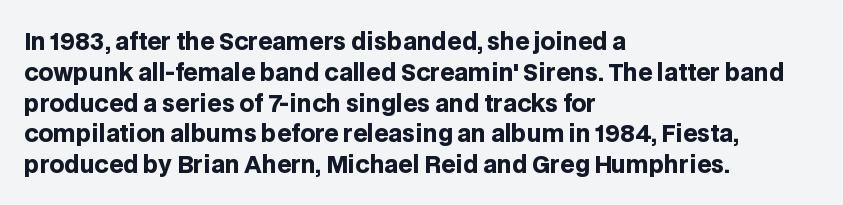
The image shows 23 px bold type, upright; set left-aligned, normal line spacing (1.34x), normal letter spacing, not underlined.
